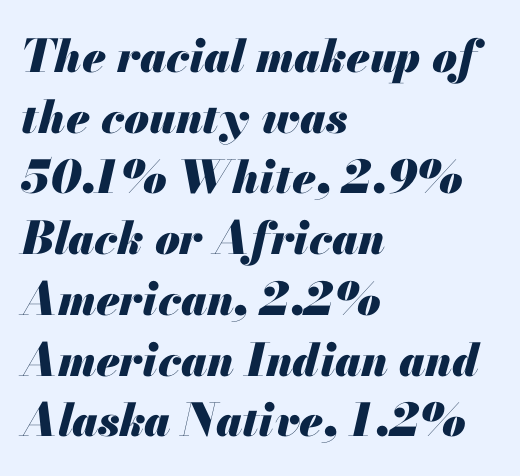
Q: Is the text bold? A: Yes.
Q: Is the text italic (slanted)? A: Yes, it leans right by about 13 degrees.
Q: Is the text underlined? A: No.
Q: How is the paragraph aligned? A: Left-aligned.
Q: Is the spacing between letters normal or unusually wide? A: Normal.
Q: Is the spacing between lines tight, normal or loose? A: Normal.
Q: Width (condensed, normal, or wide)? A: Normal.
Q: Stroke contrast? A: Medium.
Q: x-height? A: Small.
Q: Monospaced? A: No.
